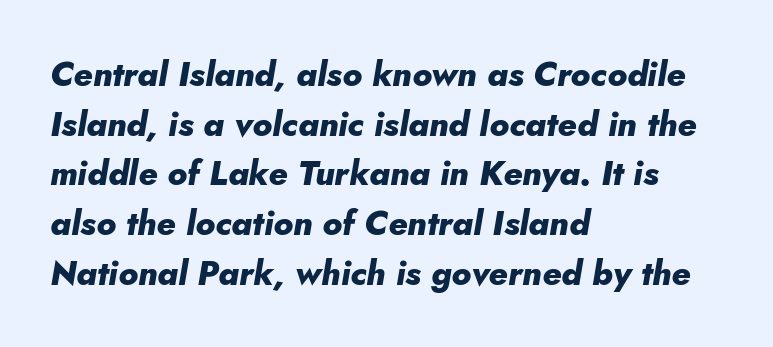
The image shows 34 px heavy type, italic (leaning right); set left-aligned, normal line spacing (1.46x), normal letter spacing, not underlined; low stroke contrast and a small x-height.
